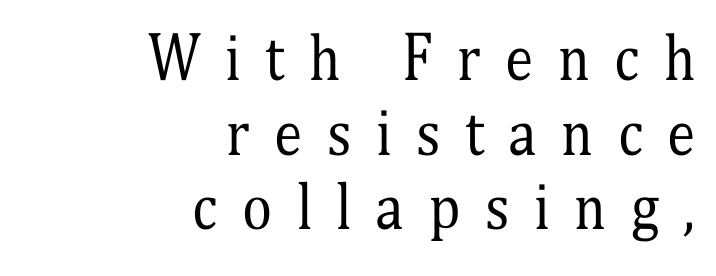
The image shows 57 px regular-weight, condensed serif type, upright; set right-aligned, normal line spacing (1.31x), unusually wide letter spacing (+0.43 em), not underlined; medium stroke contrast and a medium x-height.
